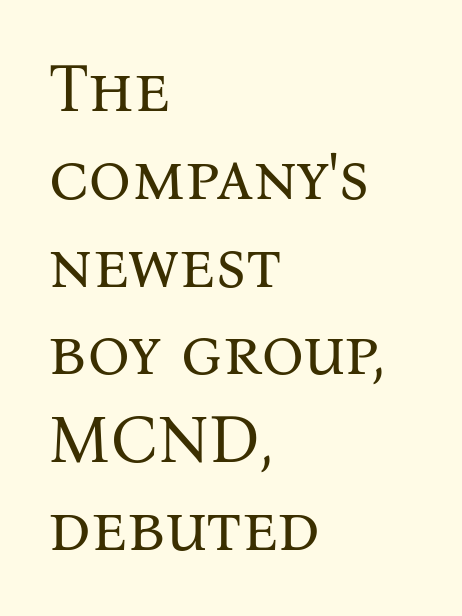
The image shows 67 px regular-weight serif type, upright; set left-aligned, normal line spacing (1.31x), normal letter spacing, not underlined; medium stroke contrast and a medium x-height.
